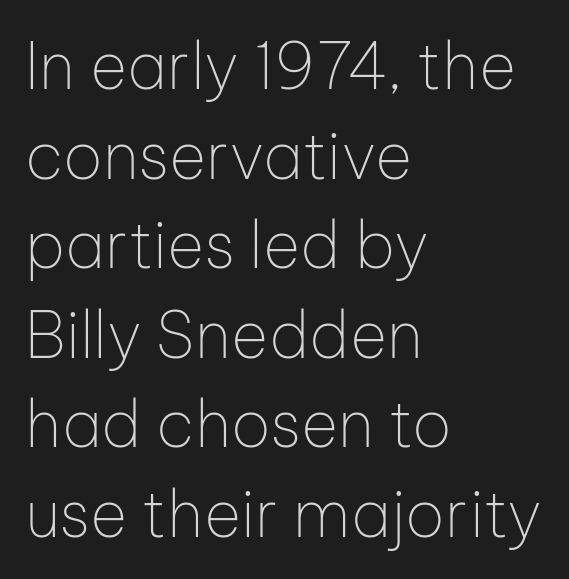
Q: Is the text bold? A: No.
Q: Is the text italic (slanted)? A: No, it is upright.
Q: Is the typeface a serif or a sans-serif typeface? A: Sans-serif.
Q: Is the text underlined? A: No.
Q: How is the paragraph aligned? A: Left-aligned.
Q: Is the spacing between letters normal or unusually wide? A: Normal.
Q: Is the spacing between lines tight, normal or loose? A: Normal.
Q: Width (condensed, normal, or wide)? A: Normal.
Q: Stroke contrast? A: Low.
Q: x-height? A: Medium.
Q: Monospaced? A: No.
